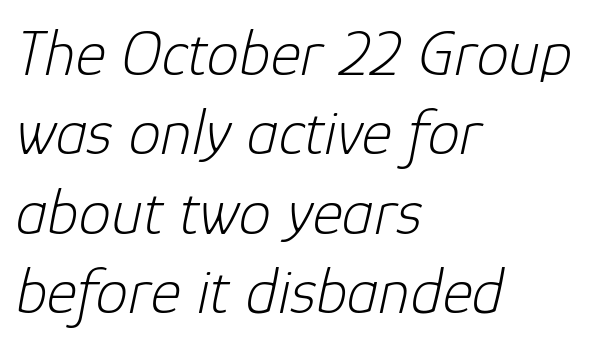
The image shows 65 px light type, italic (leaning right); set left-aligned, line spacing 1.22x, normal letter spacing, not underlined; low stroke contrast and a medium x-height.
